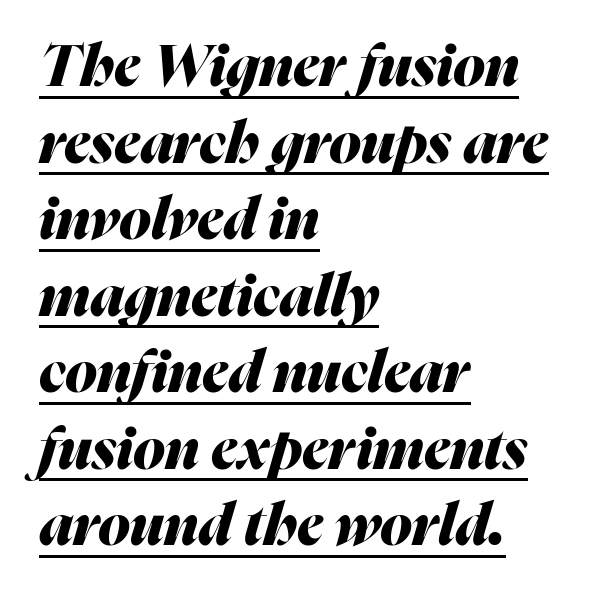
Q: Is the text bold? A: Yes.
Q: Is the text italic (slanted)? A: Yes, it leans right by about 16 degrees.
Q: Is the text underlined? A: Yes.
Q: How is the paragraph aligned? A: Left-aligned.
Q: Is the spacing between letters normal or unusually wide? A: Normal.
Q: Is the spacing between lines tight, normal or loose? A: Normal.
Q: Width (condensed, normal, or wide)? A: Normal.
Q: Stroke contrast? A: Medium.
Q: x-height? A: Medium.
Q: Monospaced? A: No.
